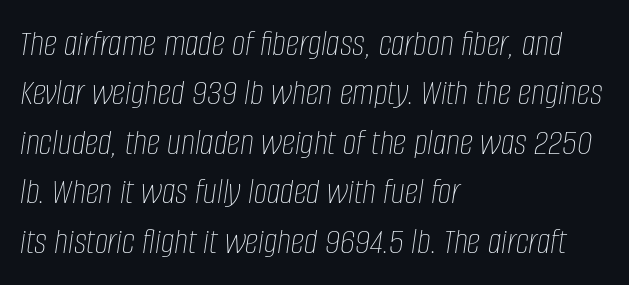
Q: Is the text bold? A: No.
Q: Is the text italic (slanted)? A: Yes, it leans right by about 8 degrees.
Q: Is the text underlined? A: No.
Q: How is the paragraph aligned? A: Left-aligned.
Q: Is the spacing between letters normal or unusually wide? A: Normal.
Q: Is the spacing between lines tight, normal or loose? A: Normal.
Q: Width (condensed, normal, or wide)? A: Condensed.
Q: Stroke contrast? A: Low.
Q: x-height? A: Large.
Q: Monospaced? A: No.
